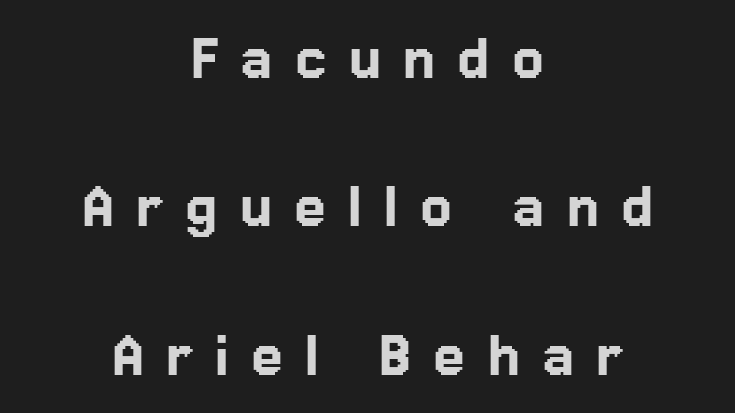
The image shows 72 px sans-serif type, upright; set centered, loose line spacing (2.06x), unusually wide letter spacing (+0.31 em), not underlined; low stroke contrast and a medium x-height.
